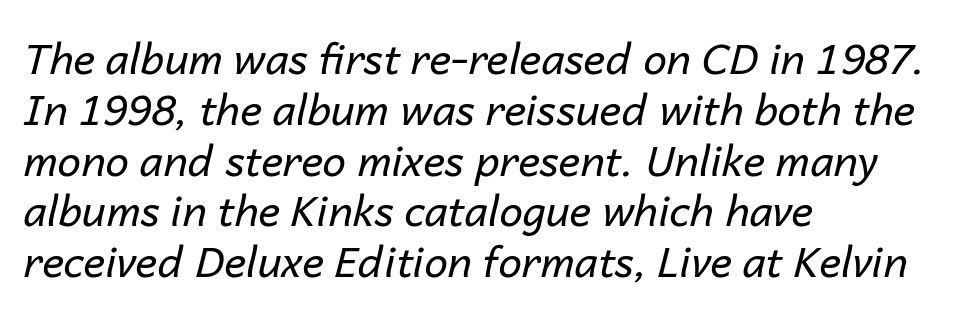
This sample uses plain, unmodified letter spacing. The strip under each line holds only bare page. Rendered with sloped, italic letterforms. Stems and bowls with no extra thickness — not bold. Spacing verdict: proportional, widths tailored to each character.
